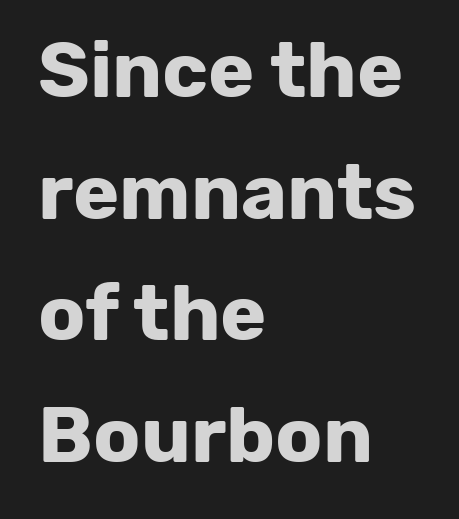
{"serif": "no", "italic": "no", "bold": "yes", "weight": "bold", "width": "normal", "stroke_contrast": "low", "x_height": "medium", "monospaced": "no", "underline": "no", "align": "left", "line_spacing": "normal", "line_spacing_ratio": 1.56, "letter_spacing": "normal", "letter_spacing_em": 0.0, "glyph_px": 78}
